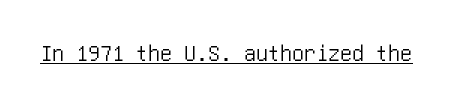
Default kerning and tracking; the words read as compact shapes. Notice how the stems are strictly vertical — no italics here. The glyphs are accompanied by a horizontal stroke just below them.
